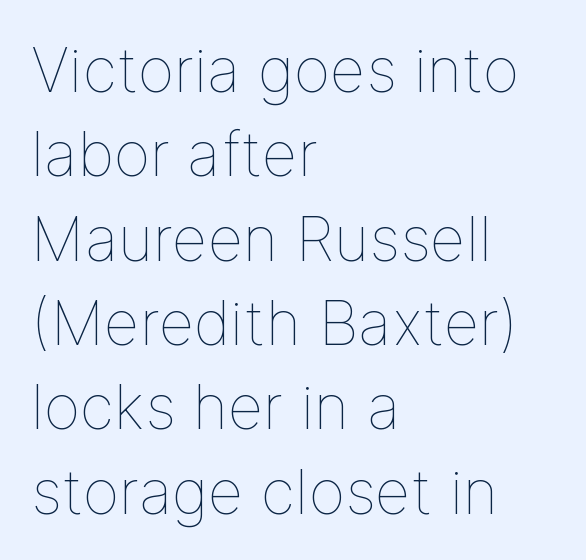
This reads as an unemphasized weight, regular at the heaviest. A typesetter would call this zero additional tracking. Reading down the block, your eye returns to a fixed left position each line. Underline: absent. This sample keeps an unexceptional amount of space between lines.
